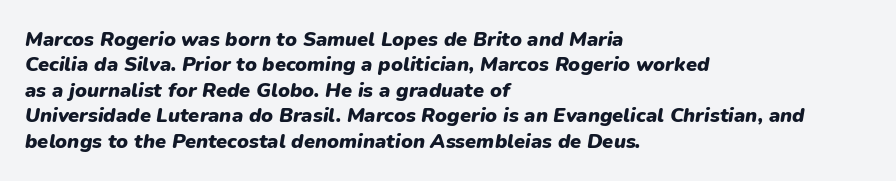
Q: Is the text bold? A: Yes.
Q: Is the text italic (slanted)? A: Yes, it leans right by about 9 degrees.
Q: Is the text underlined? A: No.
Q: How is the paragraph aligned? A: Left-aligned.
Q: Is the spacing between letters normal or unusually wide? A: Normal.
Q: Is the spacing between lines tight, normal or loose? A: Normal.
